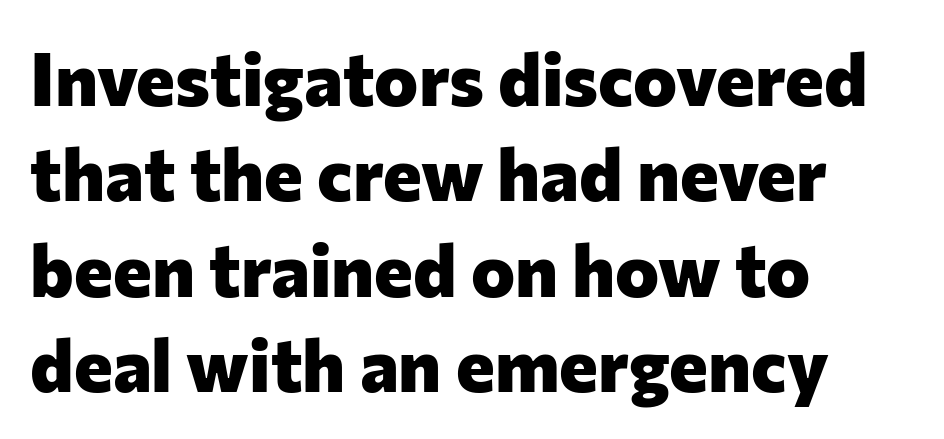
The image shows 74 px heavy sans-serif type, upright; set left-aligned, normal line spacing (1.29x), normal letter spacing, not underlined; low stroke contrast and a medium x-height.
